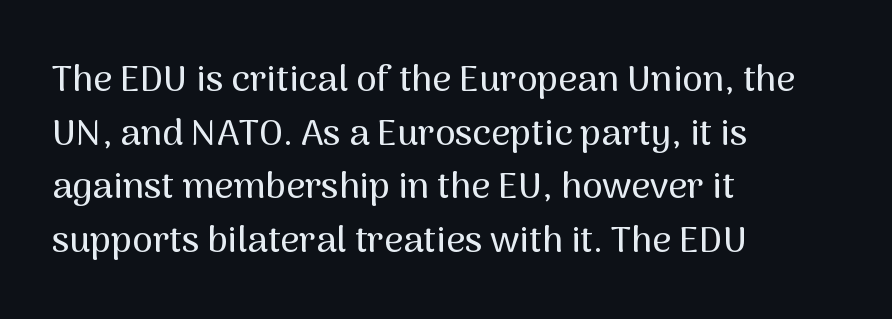
A bare baseline throughout the passage. Typographically, this falls in the sans-serif category. The letterforms sit shoulder to shoulder at normal distance. A student would call this left alignment; a typographer would say flush left, rag right.
